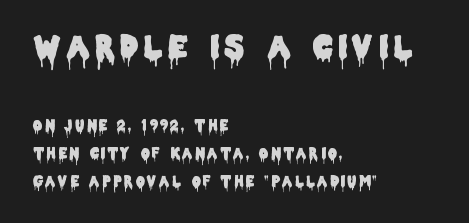
Whoever set this chose breathing room over compactness in the vertical rhythm. Character widths vary here, with narrow letters taking less room than wide ones. All the whitespace from short lines collects on the right. Characters remain perfectly vertical along every line. Regarding serifs, this sample does without them.
